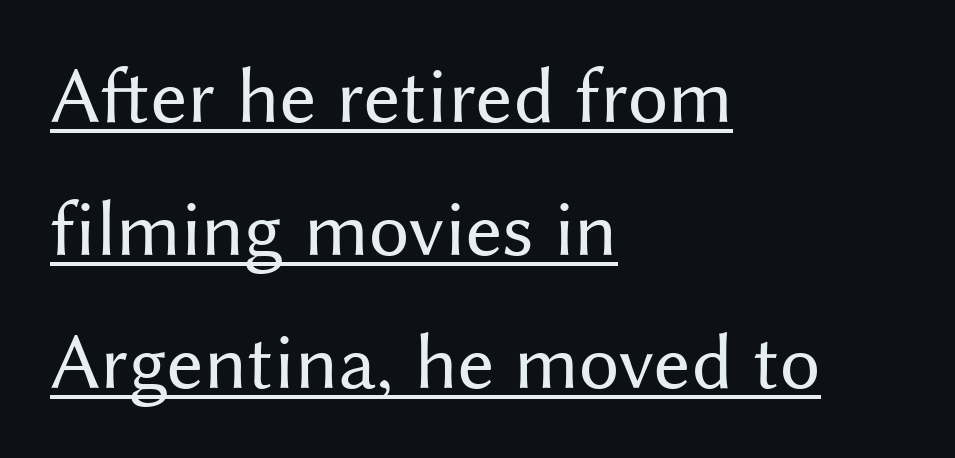
Q: Is the text bold? A: No.
Q: Is the text italic (slanted)? A: No, it is upright.
Q: Is the typeface a serif or a sans-serif typeface? A: Sans-serif.
Q: Is the text underlined? A: Yes.
Q: How is the paragraph aligned? A: Left-aligned.
Q: Is the spacing between letters normal or unusually wide? A: Normal.
Q: Is the spacing between lines tight, normal or loose? A: Normal.
Q: Width (condensed, normal, or wide)? A: Normal.
Q: Stroke contrast? A: Medium.
Q: x-height? A: Medium.
Q: Monospaced? A: No.
